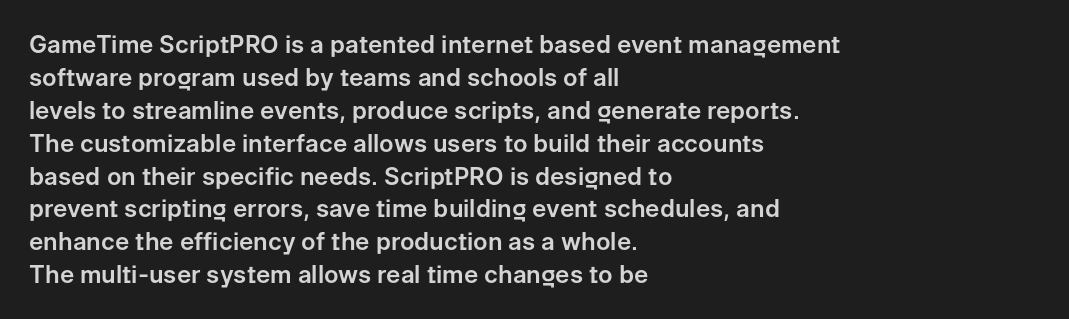
Q: Is the text italic (slanted)? A: No, it is upright.
Q: Is the text underlined? A: No.
Q: How is the paragraph aligned? A: Left-aligned.
Q: Is the spacing between letters normal or unusually wide? A: Normal.
Q: Is the spacing between lines tight, normal or loose? A: Normal.
